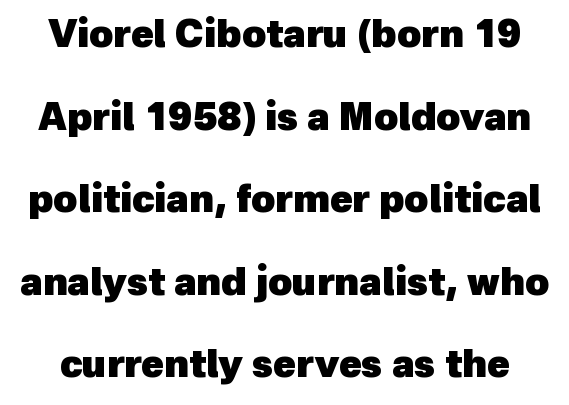
{"serif": "no", "bold": "yes", "weight": "heavy", "width": "normal", "x_height": "medium", "monospaced": "no", "underline": "no", "line_spacing": "loose", "line_spacing_ratio": 2.23, "letter_spacing": "normal", "letter_spacing_em": 0.0, "glyph_px": 37}
